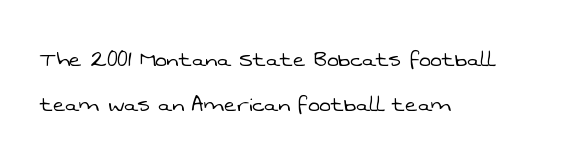
Here the glyphs are tracked normally, forming tight word shapes. The lines in this sample share a left origin and differ only in where they stop. Ink coverage per letter is moderate at most. Anything drawn beneath the words? Only blank space. Leading matches the norm, producing a regular column.
